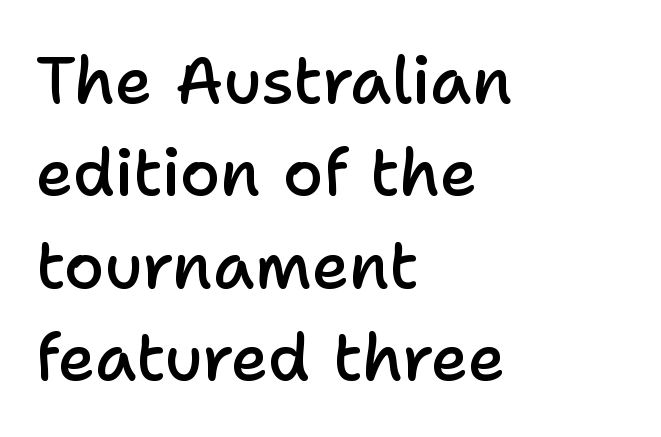
The image shows 65 px semibold sans-serif type, upright; set left-aligned, normal line spacing (1.42x), normal letter spacing, not underlined; low stroke contrast and a medium x-height.
